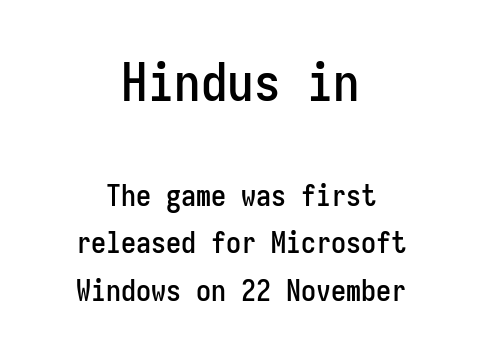
The image shows 53 px condensed sans-serif type, upright, monospaced; set centered, normal line spacing (1.59x), normal letter spacing, not underlined; the first (top) block is 1.77x larger; low stroke contrast and a medium x-height.
